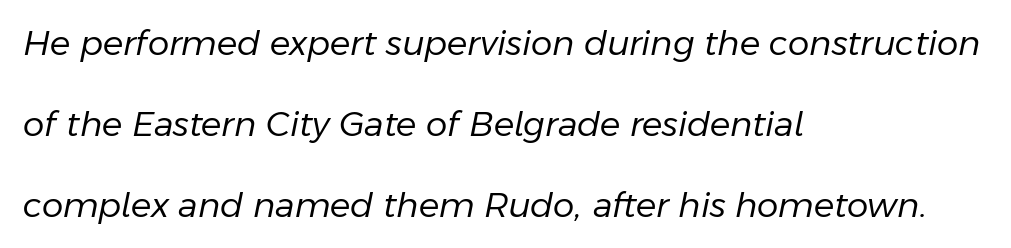
{"italic": "yes", "lean": "right", "slant_degrees": 11, "bold": "no", "weight": "regular", "width": "normal", "stroke_contrast": "low", "x_height": "medium", "monospaced": "no", "underline": "no", "align": "left", "line_spacing": "loose", "line_spacing_ratio": 2.38, "letter_spacing": "normal", "letter_spacing_em": 0.0, "glyph_px": 34}
